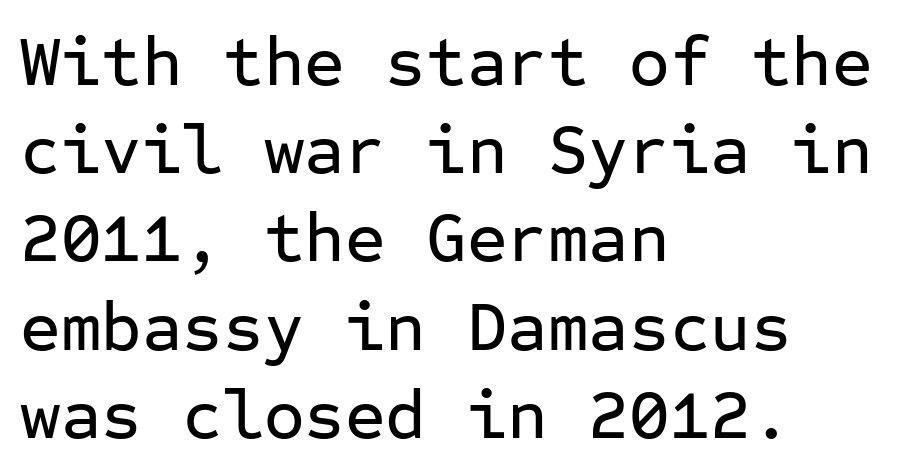
Nothing sits at the stroke ends, so this counts as sans-serif. Vertical strokes here are truly vertical. Here the designer chose a console-style face with uniform glyph widths. Bare-footed words on every line.
